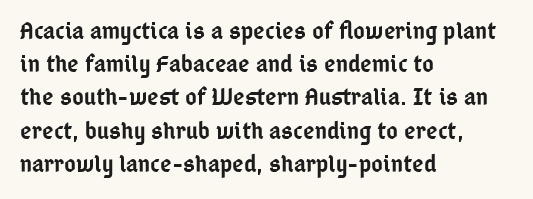
Which margin do the lines hug? The left one — the right edge is uneven. The space beneath each line is pristine and unruled. The line texture is even and compact thanks to regular tracking. Line spacing here is normal. The face used here is a semibold: visibly heavier than regular, lighter than bold.
